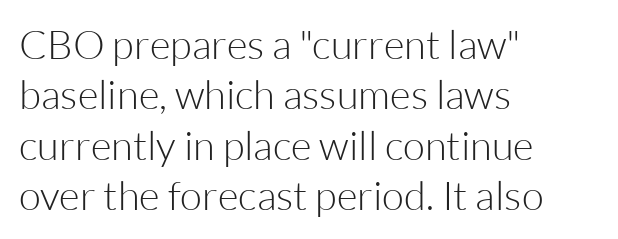
Casual observation: everything's shoved over to the left. Each letter's strokes conclude bluntly, with no projecting serifs. This sample has the flowing, uneven cadence of proportional lettering. Regular leading. Default kerning and tracking; the words read as compact shapes. If you drew a line through each stem, it would be perfectly vertical.
